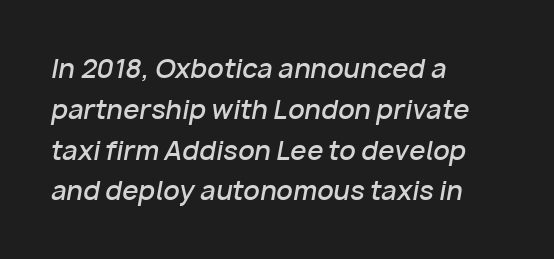
{"italic": "yes", "lean": "right", "slant_degrees": 10, "bold": "semi", "underline": "no", "align": "left", "line_spacing": "normal", "line_spacing_ratio": 1.57, "letter_spacing": "normal", "letter_spacing_em": 0.0, "glyph_px": 26}
